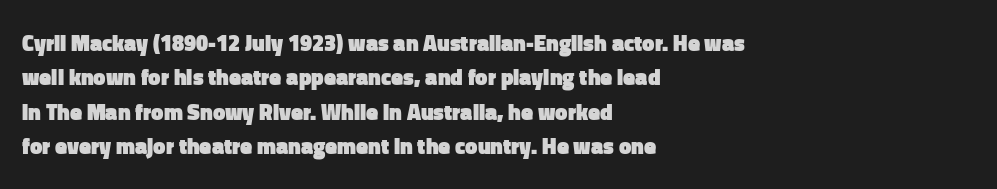
Q: Is the text bold? A: Yes.
Q: Is the text italic (slanted)? A: No, it is upright.
Q: Is the text underlined? A: No.
Q: How is the paragraph aligned? A: Left-aligned.
Q: Is the spacing between letters normal or unusually wide? A: Normal.
Q: Is the spacing between lines tight, normal or loose? A: Normal.
